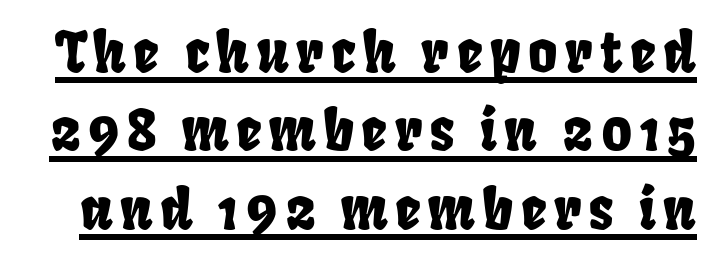
Q: Is the typeface a serif or a sans-serif typeface? A: Sans-serif.
Q: Is the text underlined? A: Yes.
Q: Is the spacing between lines tight, normal or loose? A: Normal.
Q: Width (condensed, normal, or wide)? A: Condensed.
Q: Stroke contrast? A: Low.
Q: x-height? A: Large.
Q: Monospaced? A: No.
